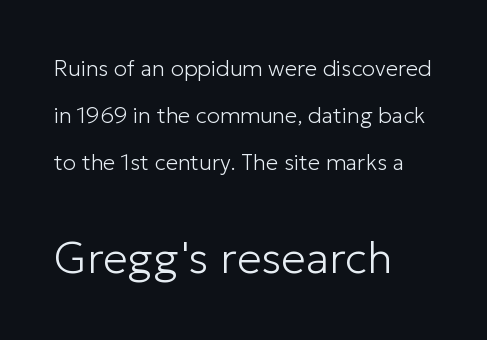
Q: Is the text bold? A: No.
Q: Is the text italic (slanted)? A: No, it is upright.
Q: Is the typeface a serif or a sans-serif typeface? A: Sans-serif.
Q: Is the text underlined? A: No.
Q: How is the paragraph aligned? A: Left-aligned.
Q: Is the spacing between letters normal or unusually wide? A: Normal.
Q: Is the spacing between lines tight, normal or loose? A: Loose.
Q: Which block of text is set in a larger size, the first (top) or the second (bottom)? A: The second (bottom) one.
Q: Width (condensed, normal, or wide)? A: Normal.
Q: Stroke contrast? A: Low.
Q: x-height? A: Medium.
Q: Monospaced? A: No.
